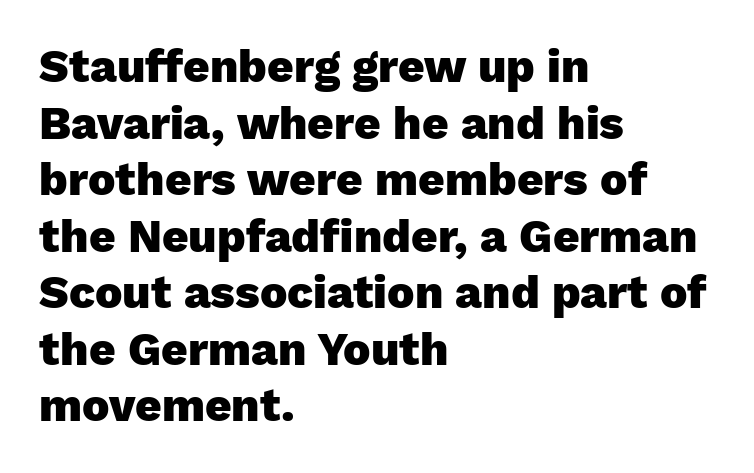
{"serif": "no", "italic": "no", "bold": "yes", "weight": "heavy", "width": "normal", "stroke_contrast": "low", "x_height": "medium", "monospaced": "no", "underline": "no", "align": "left", "line_spacing_ratio": 1.23, "letter_spacing": "normal", "letter_spacing_em": 0.0, "glyph_px": 46}
